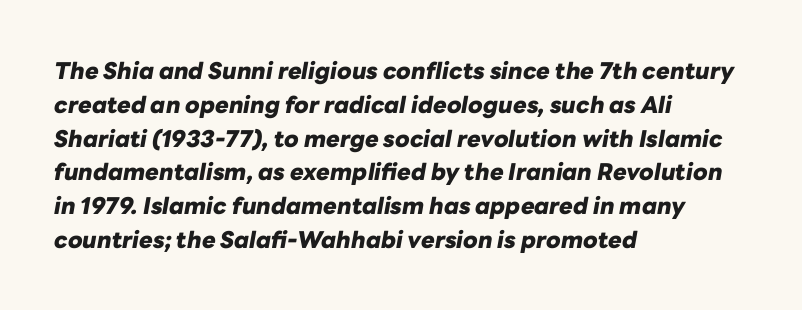
The image shows 23 px bold type, italic (leaning right); set left-aligned, normal line spacing (1.47x), normal letter spacing, not underlined.
